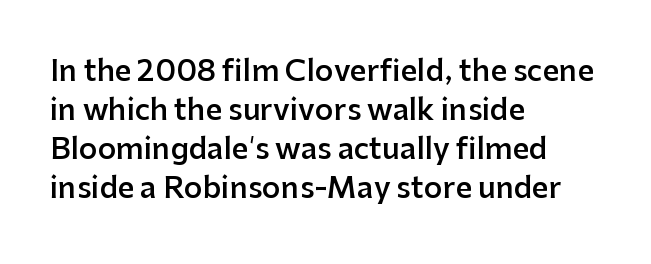
Line beginnings align vertically; line endings do not. The face used here is proportionally spaced, like ordinary book or web type. Compared with an ordinary text face, these strokes are moderately heavier — a semibold. Posture: straight, roman, zero tilt. Typographically, this falls in the sans-serif category. Any mark beneath the type? The region is blank.
